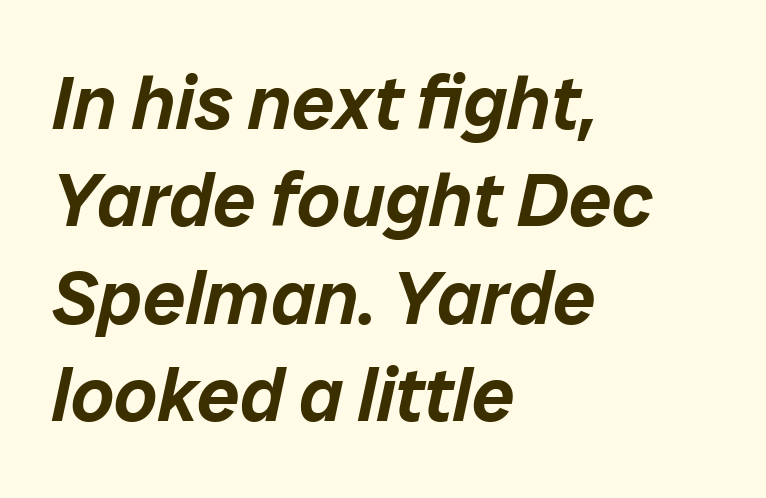
The image shows 76 px text type, italic (leaning right); set left-aligned, normal line spacing (1.28x), normal letter spacing, not underlined; low stroke contrast and a medium x-height.
